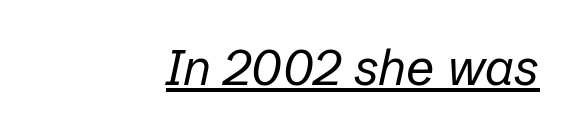
{"italic": "yes", "lean": "right", "slant_degrees": 12, "bold": "no", "weight": "regular", "width": "normal", "stroke_contrast": "low", "x_height": "medium", "monospaced": "no", "underline": "yes", "align": "right", "letter_spacing": "normal", "letter_spacing_em": 0.0, "glyph_px": 50}
